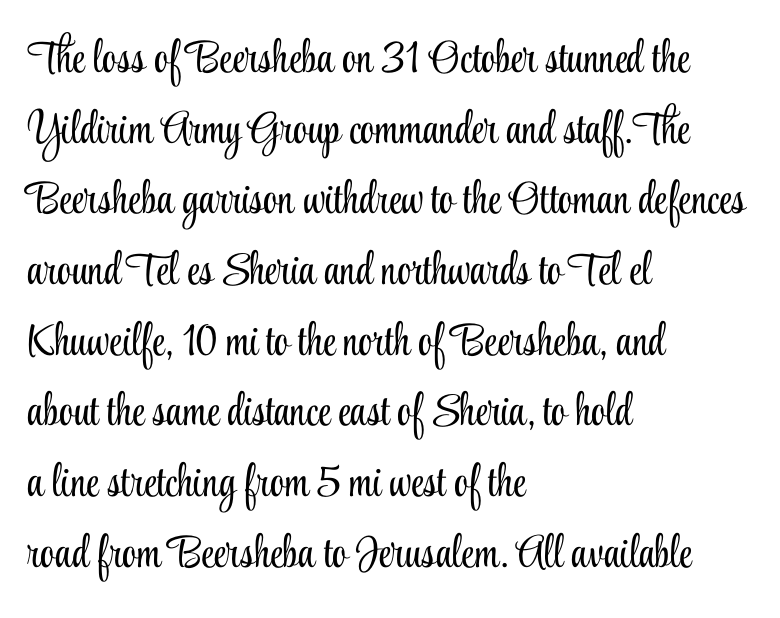
{"serif": "yes", "bold": "no", "weight": "light", "width": "condensed", "stroke_contrast": "low", "x_height": "small", "monospaced": "no", "underline": "no", "align": "left", "line_spacing": "normal", "line_spacing_ratio": 1.57, "letter_spacing": "normal", "letter_spacing_em": 0.0, "glyph_px": 45}
